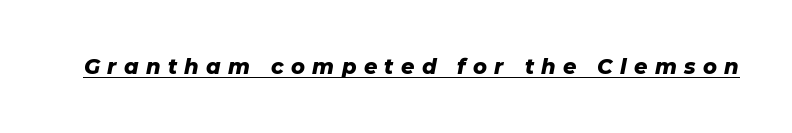
The image shows 21 px bold type, italic (leaning right); set unusually wide letter spacing (+0.35 em), underlined.
